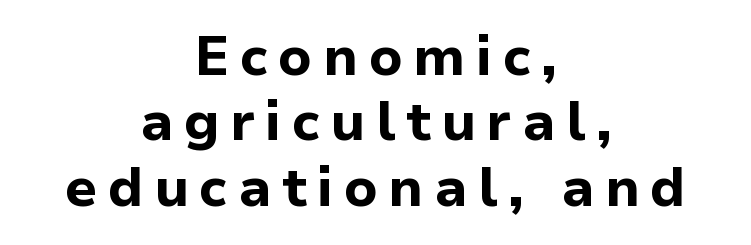
{"serif": "no", "italic": "no", "bold": "yes", "weight": "bold", "width": "normal", "stroke_contrast": "low", "x_height": "medium", "monospaced": "no", "underline": "no", "align": "center", "line_spacing_ratio": 1.19, "glyph_px": 55}
